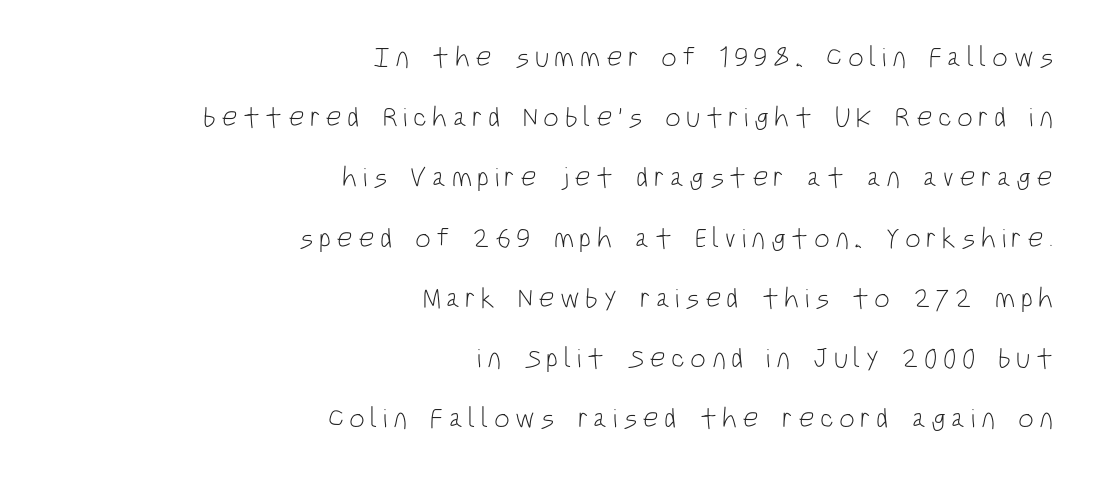
The paragraph shown leans on its right margin. The glyphs are unaccompanied by any horizontal stroke below them. A quiet, ordinary-to-light weight characterises the typeface. Does the leading feel generous? Absolutely, it's lavish. Ascenders rise straight up at ninety degrees.
